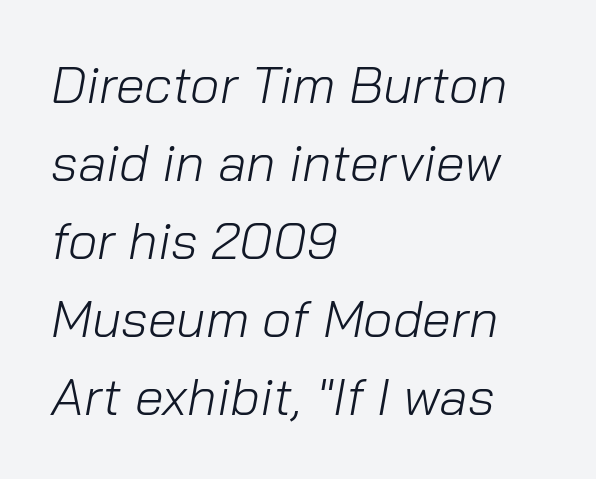
Q: Is the text bold? A: No.
Q: Is the text italic (slanted)? A: Yes, it leans right by about 10 degrees.
Q: Is the text underlined? A: No.
Q: How is the paragraph aligned? A: Left-aligned.
Q: Is the spacing between letters normal or unusually wide? A: Normal.
Q: Is the spacing between lines tight, normal or loose? A: Normal.
Q: Width (condensed, normal, or wide)? A: Normal.
Q: Stroke contrast? A: Low.
Q: x-height? A: Medium.
Q: Monospaced? A: No.
